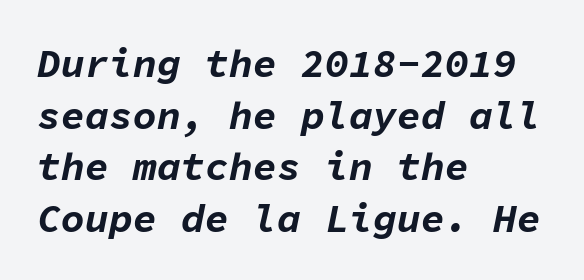
The image shows 40 px bold type, italic (leaning right), monospaced; set left-aligned, normal line spacing (1.29x), normal letter spacing, not underlined; low stroke contrast and a medium x-height.
